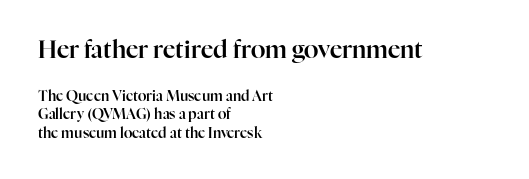
Q: Is the text italic (slanted)? A: No, it is upright.
Q: Is the text underlined? A: No.
Q: How is the paragraph aligned? A: Left-aligned.
Q: Is the spacing between letters normal or unusually wide? A: Normal.
Q: Is the spacing between lines tight, normal or loose? A: Normal.
Q: Which block of text is set in a larger size, the first (top) or the second (bottom)? A: The first (top) one.
